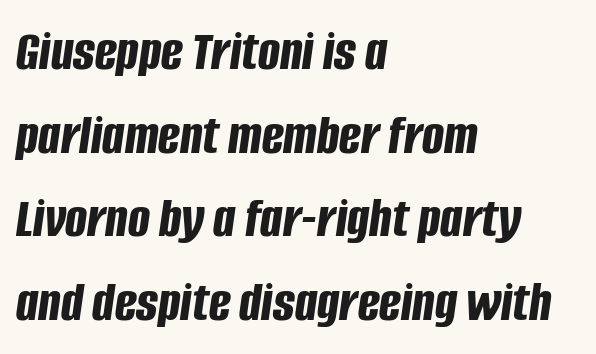
Rendered with sloped, italic letterforms. Here the glyphs are tracked normally, forming tight word shapes. The vertical gap from one line to the next is medium. Check under the words: just untouched page. This sample has the flowing, uneven cadence of proportional lettering. How heavy is the stroke? Heavy — this is a bold.
